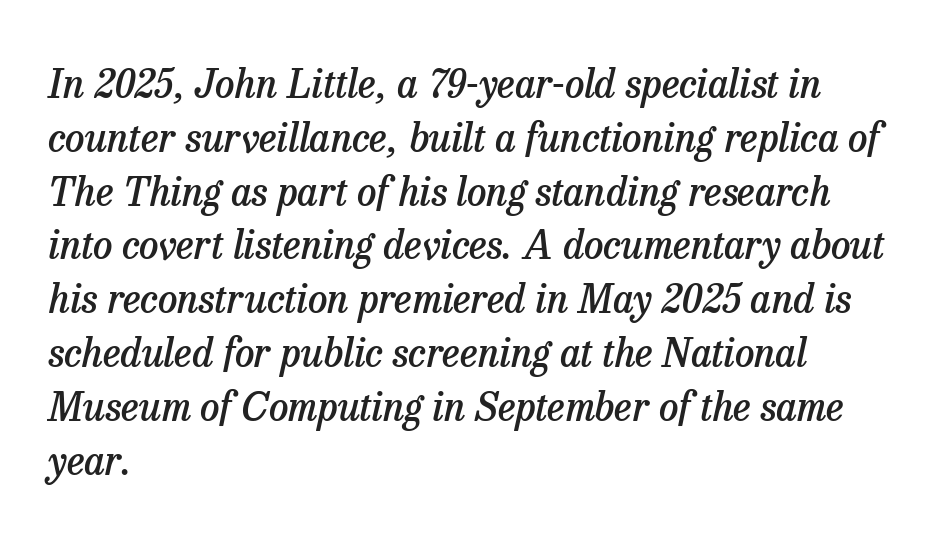
The image shows 39 px semibold serif type, italic (leaning right); set left-aligned, normal line spacing (1.38x), normal letter spacing, not underlined; low stroke contrast and a medium x-height.
